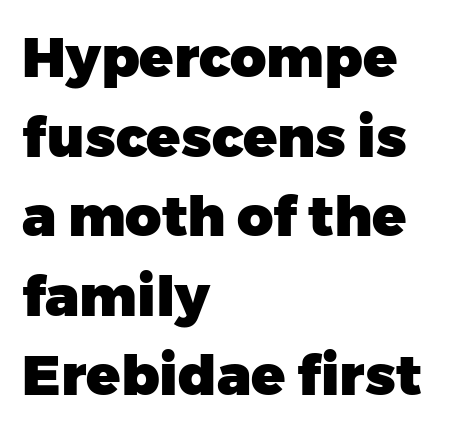
Grotesque or geometric, the face here clearly has no serifs. Each glyph is drawn with heavy, bold strokes. Glance below the letters and you will spot only blank space. Short note: letters normally spaced. These lines are rendered in a variable-pitch font.
